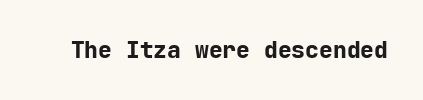
The image shows 23 px bold type, upright; set normal letter spacing, not underlined.
